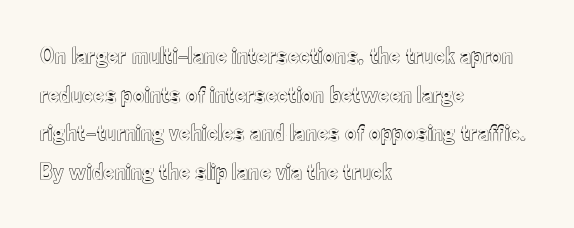
{"italic": "no", "underline": "no", "align": "left", "line_spacing": "normal", "line_spacing_ratio": 1.55, "letter_spacing": "normal", "letter_spacing_em": 0.0, "glyph_px": 25}
